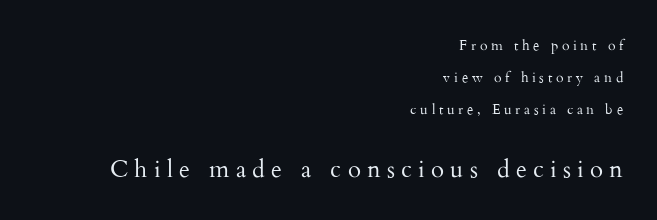
The image shows 24 px text type, upright; set right-aligned, loose line spacing (2.3x), unusually wide letter spacing (+0.26 em), not underlined; the second (bottom) block is 1.71x larger.
